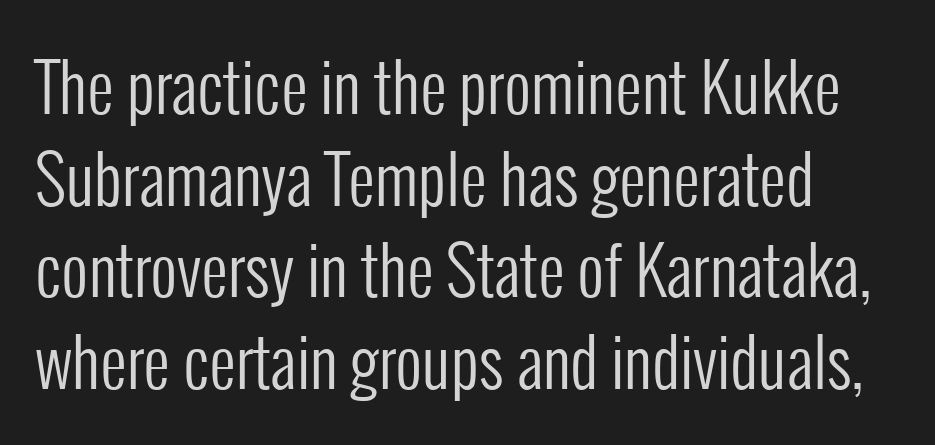
Check under the words: just untouched page. In terms of letterspacing, this is plain default setting. Proportional: the letters do not fall into vertical columns. Normally led — the rows are evenly, conventionally spaced. No italicization has been applied; the sample stays upright. A sans-serif font was chosen for this passage.
